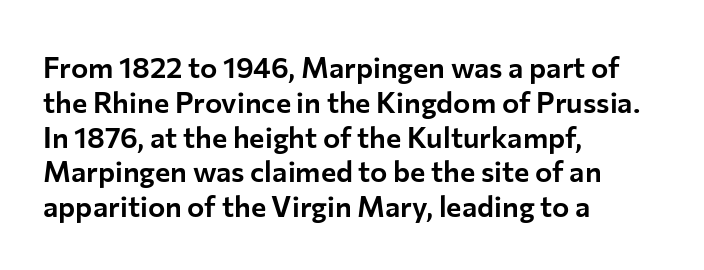
{"serif": "no", "italic": "no", "width": "normal", "stroke_contrast": "low", "x_height": "medium", "monospaced": "no", "underline": "no", "align": "left", "line_spacing_ratio": 1.2, "letter_spacing": "normal", "letter_spacing_em": 0.0, "glyph_px": 29}
